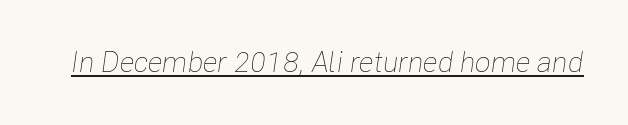
Q: Is the text bold? A: No.
Q: Is the text italic (slanted)? A: Yes, it leans right by about 8 degrees.
Q: Is the text underlined? A: Yes.
Q: Is the spacing between letters normal or unusually wide? A: Normal.
Q: Width (condensed, normal, or wide)? A: Condensed.
Q: Stroke contrast? A: Low.
Q: x-height? A: Medium.
Q: Monospaced? A: No.
